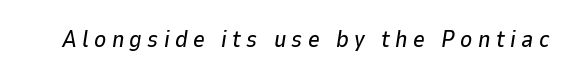
{"italic": "yes", "lean": "right", "slant_degrees": 9, "underline": "no", "letter_spacing": "wide", "letter_spacing_em": 0.23, "glyph_px": 23}
